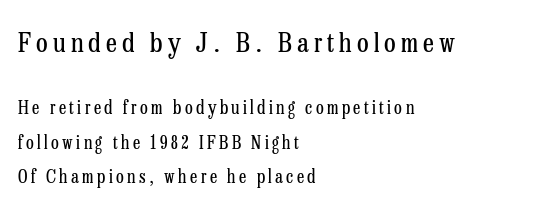
{"italic": "no", "bold": "no", "underline": "no", "align": "left", "line_spacing": "loose", "line_spacing_ratio": 1.91, "larger_block": "first", "size_ratio": 1.5, "glyph_px": 27}
